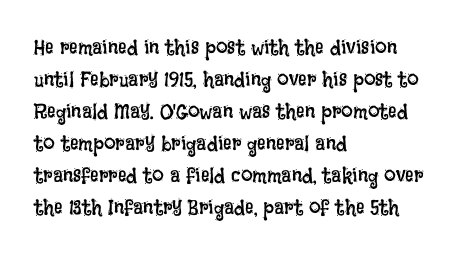
The image shows 21 px text type, upright; set left-aligned, normal line spacing (1.52x), normal letter spacing, not underlined.
